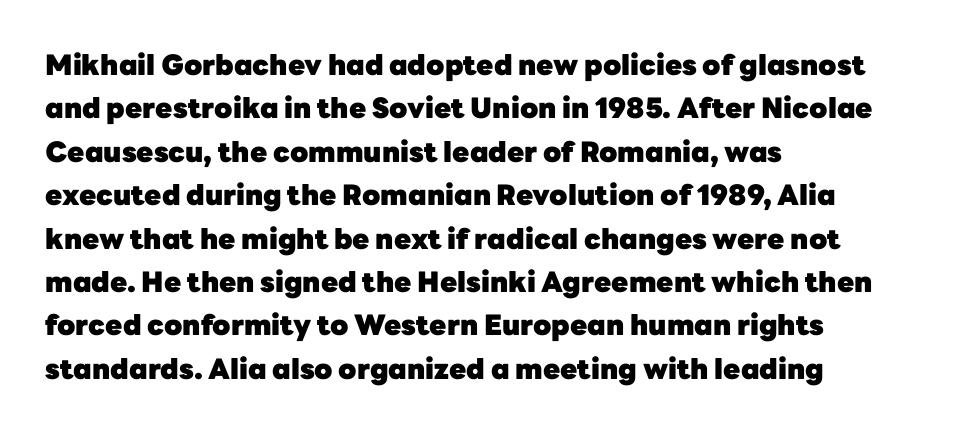
Check the space under the baseline: it is left empty. This sample uses a sans-serif face. Posture: vertical. A typesetter would call this proportional, since set widths differ per character. The ragged edge is on the right, which tells us the setting is flush left.
